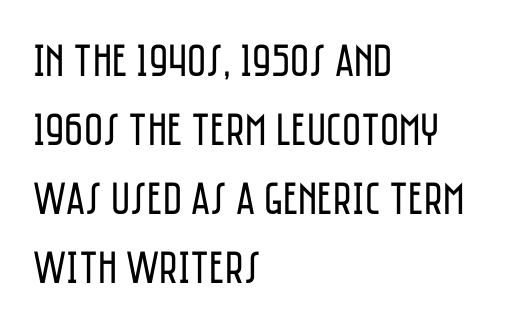
Q: Is the text bold? A: No.
Q: Is the text italic (slanted)? A: No, it is upright.
Q: Is the typeface a serif or a sans-serif typeface? A: Sans-serif.
Q: Is the text underlined? A: No.
Q: How is the paragraph aligned? A: Left-aligned.
Q: Is the spacing between letters normal or unusually wide? A: Normal.
Q: Is the spacing between lines tight, normal or loose? A: Normal.
Q: Width (condensed, normal, or wide)? A: Condensed.
Q: Stroke contrast? A: Low.
Q: x-height? A: Large.
Q: Monospaced? A: No.
